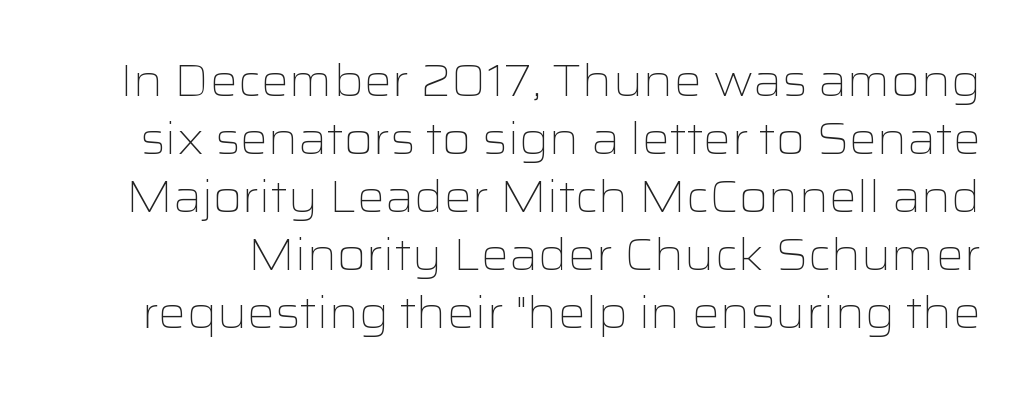
Plain, unruled lines of type. The letters advance in unequal steps, a hallmark of proportional type. The leading is moderate, giving the passage an even texture. The font family rendered here belongs to the sans-serif group. Characters follow at the spacing the type designer built in. The font is comparable to plain body text, perhaps lighter.
